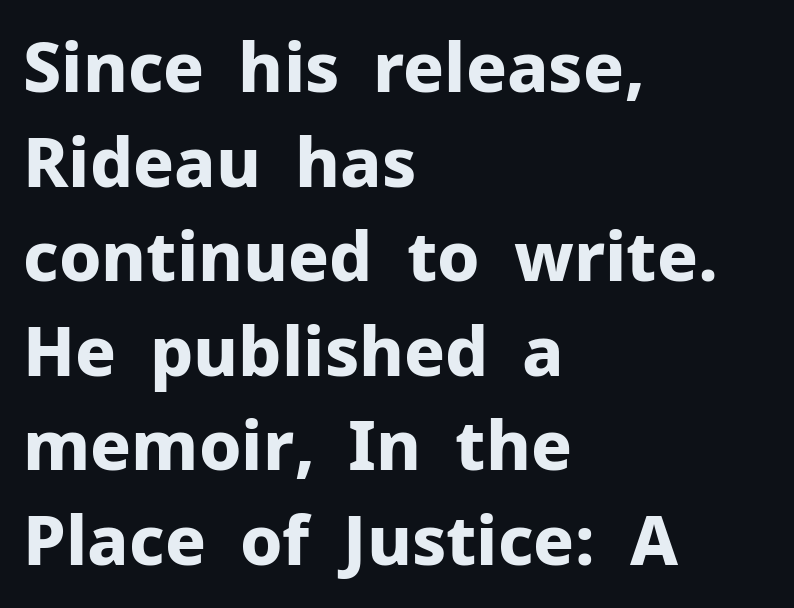
{"serif": "no", "italic": "no", "bold": "yes", "weight": "bold", "width": "normal", "stroke_contrast": "low", "x_height": "medium", "monospaced": "no", "underline": "no", "align": "left", "line_spacing": "normal", "line_spacing_ratio": 1.39, "letter_spacing": "normal", "letter_spacing_em": 0.0, "glyph_px": 68}
